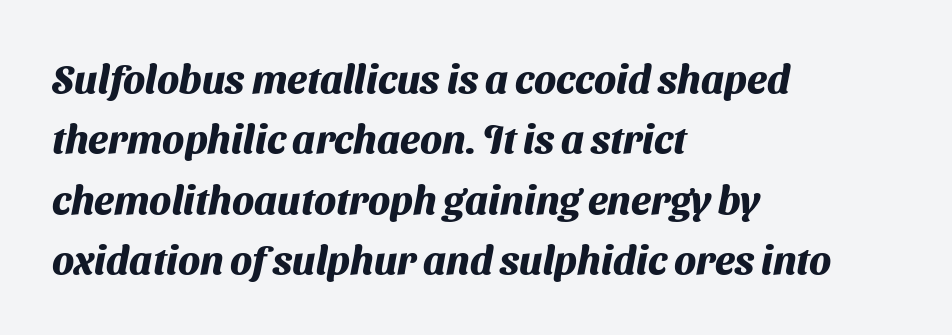
The image shows 40 px heavy sans-serif type; set left-aligned, normal line spacing (1.51x), normal letter spacing, not underlined; medium stroke contrast and a medium x-height.
